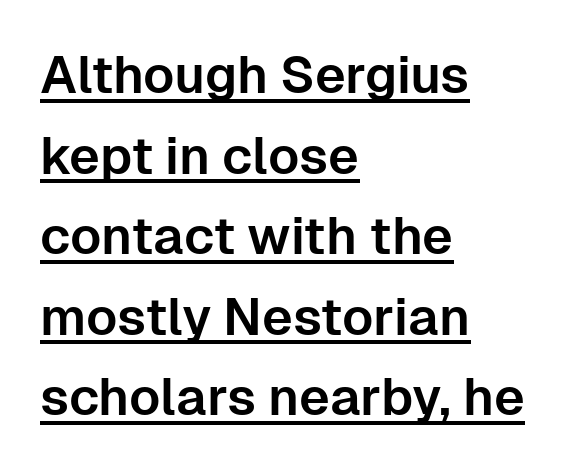
In designer terms, the underline attribute is active on this setting. The passage is arranged the way most books set body copy — flush left. Looks like regular typesetting: each glyph gets only the width it needs. The line texture is even and compact thanks to regular tracking.
